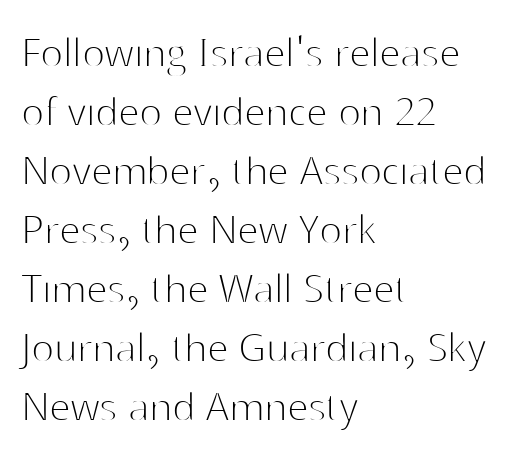
{"serif": "no", "italic": "no", "bold": "no", "weight": "thin", "width": "normal", "stroke_contrast": "high", "x_height": "medium", "monospaced": "no", "underline": "no", "align": "left", "line_spacing_ratio": 1.23, "letter_spacing": "normal", "letter_spacing_em": 0.0, "glyph_px": 48}
